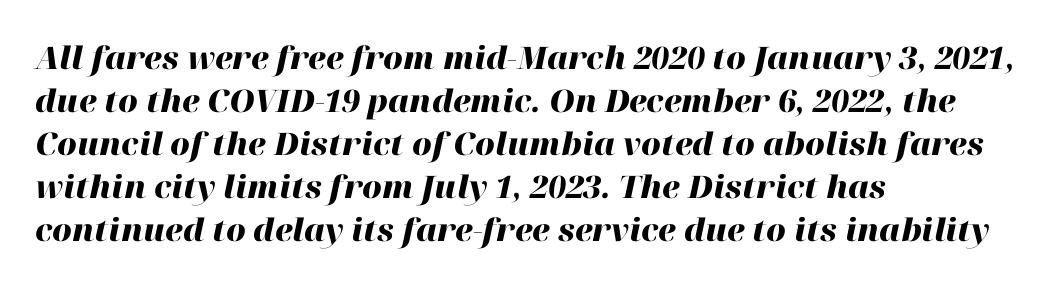
A full-strength bold gives these letters their thick strokes. Normally led — the rows are evenly, conventionally spaced. Typeset ragged right — the left edge is the straight one. Spacing between characters is what you'd get straight out of the box. These lines are rendered in a variable-pitch font. Bare-footed words on every line.
